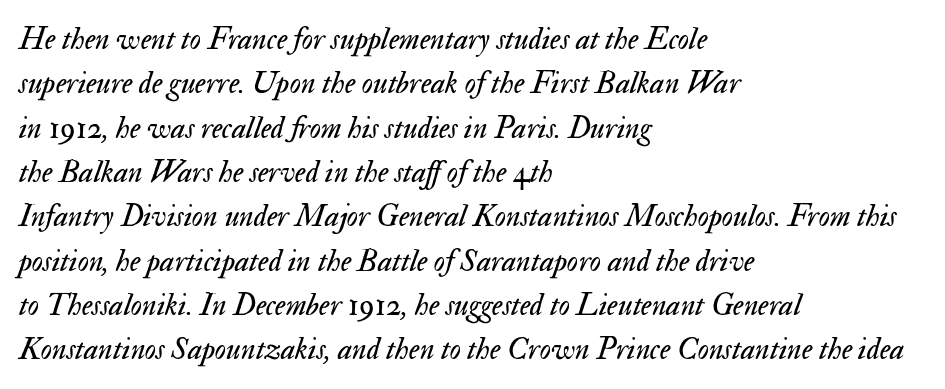
The designer left line spacing at the default. Line beginnings align vertically; line endings do not. The tracking reads as untouched default to a designer's eye. Is this a fixed-width face? No — the glyphs have proportional, varying widths. The words here are not underlined.
